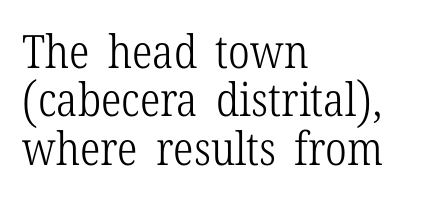
The typeface has the unassuming heft of standard copy or less. The paragraph has a hard left edge and a soft right edge. The space directly below the letters is spotless. In terms of letterspacing, this is plain default setting. The face used here is proportionally spaced, like ordinary book or web type.
